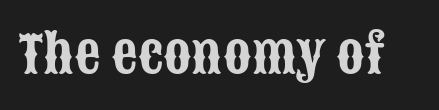
The image shows 51 px condensed sans-serif type, upright; set normal letter spacing, not underlined; low stroke contrast and a large x-height.
